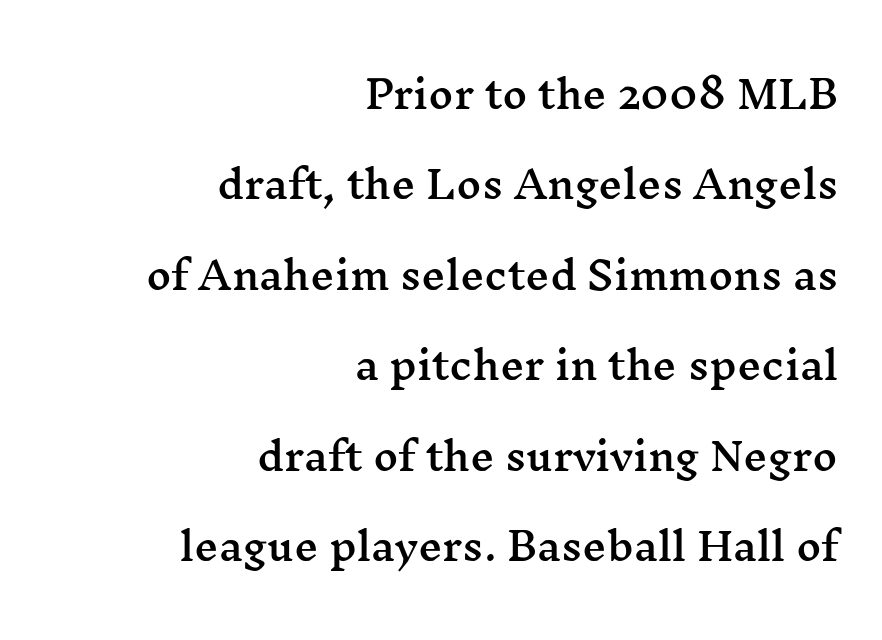
{"serif": "yes", "italic": "no", "width": "wide", "stroke_contrast": "medium", "x_height": "medium", "monospaced": "no", "underline": "no", "align": "right", "line_spacing": "loose", "line_spacing_ratio": 2.38, "letter_spacing": "normal", "letter_spacing_em": 0.0, "glyph_px": 38}
